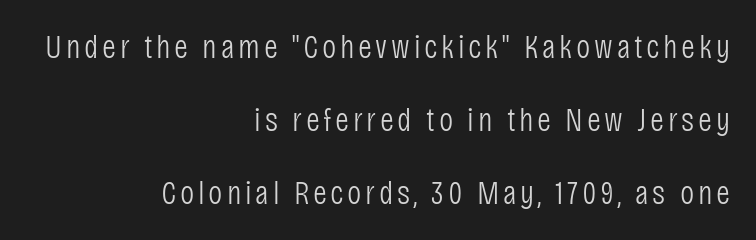
Is the type heavy? It reads as light-to-regular instead. In terms of letterform style, serifs are entirely absent. The passage shown is not underscored anywhere. These lines were composed using upright roman letters.
